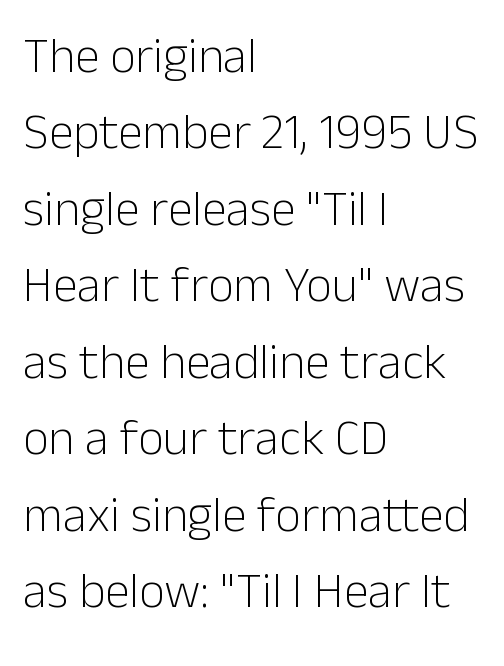
Regarding leading, the lines here are spaced in the standard way. Clear beneath every line of the passage. Unlike a traditional serif, this face leaves its strokes unadorned. These lines are set flush left with a ragged right edge. The rendering uses natural spacing where letterforms have individual widths.
